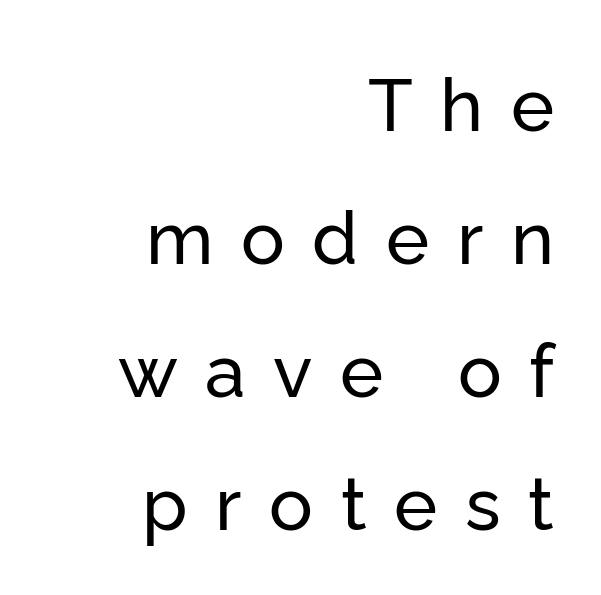
The image shows 73 px sans-serif type, upright; set right-aligned, line spacing 1.82x, unusually wide letter spacing (+0.38 em), not underlined; low stroke contrast and a medium x-height.
